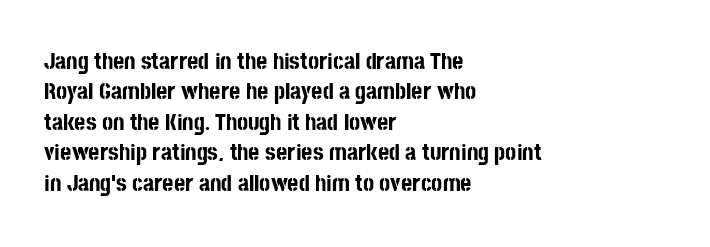
{"italic": "no", "bold": "yes", "underline": "no", "align": "left", "line_spacing": "normal", "line_spacing_ratio": 1.27, "letter_spacing": "normal", "letter_spacing_em": 0.0, "glyph_px": 24}
